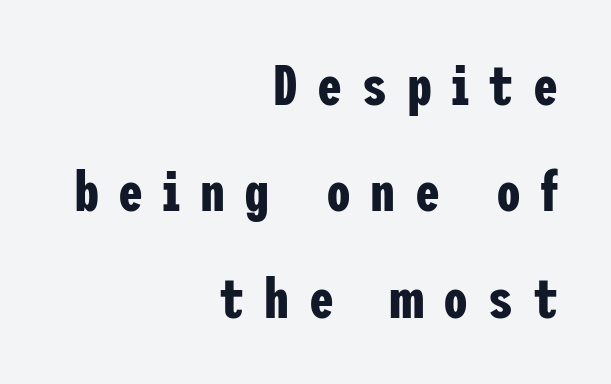
{"serif": "no", "italic": "no", "bold": "yes", "weight": "bold", "width": "condensed", "stroke_contrast": "low", "x_height": "medium", "underline": "no", "align": "right", "line_spacing": "loose", "line_spacing_ratio": 1.9, "letter_spacing": "wide", "letter_spacing_em": 0.35, "glyph_px": 56}
